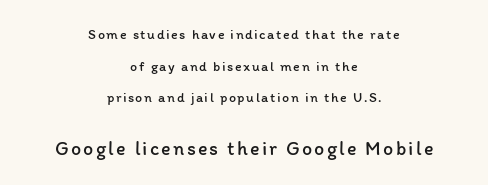
What's the leading like? Stretched, with rows far apart. Stem width sits at or under what a default text font uses. If you folded the block vertically in half, each line would mirror itself in length. If you drew a line through each stem, it would be perfectly vertical. The block sitting lower on the canvas is the one with enlarged characters. Descenders are the only things crossing below the line.
